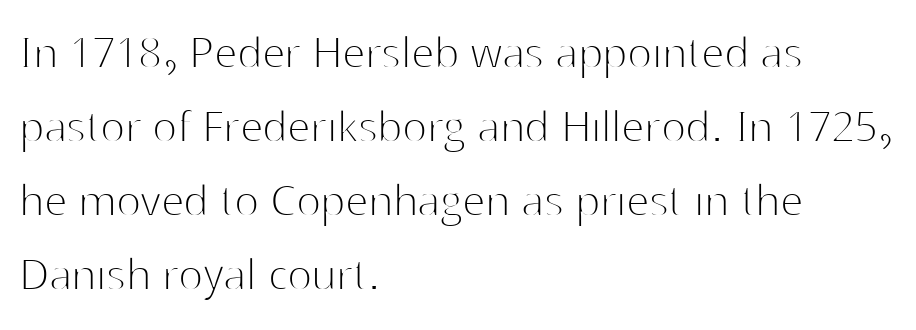
The image shows 52 px thin sans-serif type, upright; set left-aligned, normal line spacing (1.42x), normal letter spacing, not underlined; high stroke contrast and a medium x-height.
